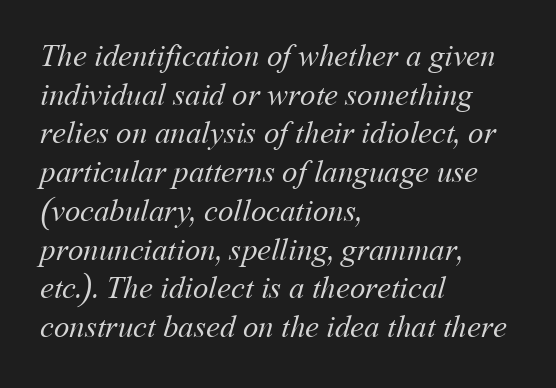
The image shows 31 px regular-weight type; set left-aligned, normal line spacing (1.25x), normal letter spacing, not underlined; medium stroke contrast and a medium x-height.
